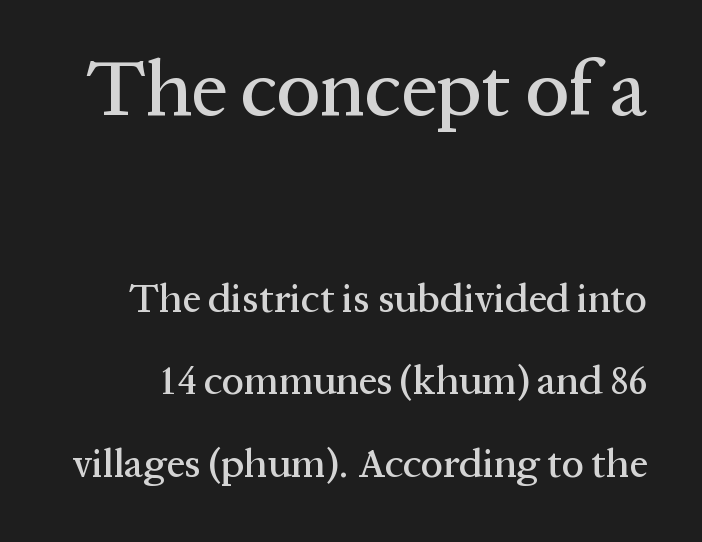
The image shows 79 px serif type, upright; set loose line spacing (2.06x), normal letter spacing, not underlined; the first (top) block is 1.98x larger; medium stroke contrast and a medium x-height.
